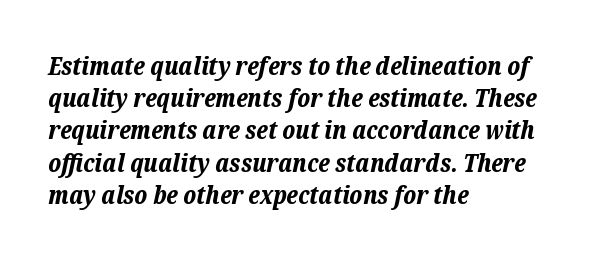
These lines sit exactly where default settings would place them. The letters are slanted; this is an italic face. What stands out about the letter spacing? Nothing — it is the standard amount. How heavy is the stroke? Heavy — this is a bold. The rag falls on the right side of this text block. The space beneath each line is pristine and unruled.
